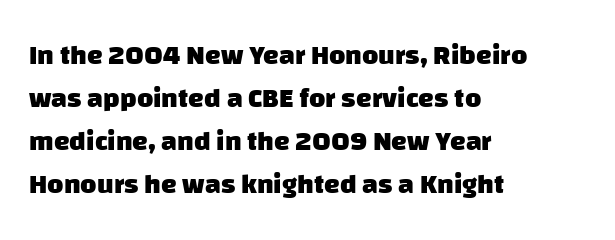
The image shows 28 px heavy sans-serif type; set left-aligned, normal line spacing (1.53x), normal letter spacing, not underlined; low stroke contrast and a large x-height.
